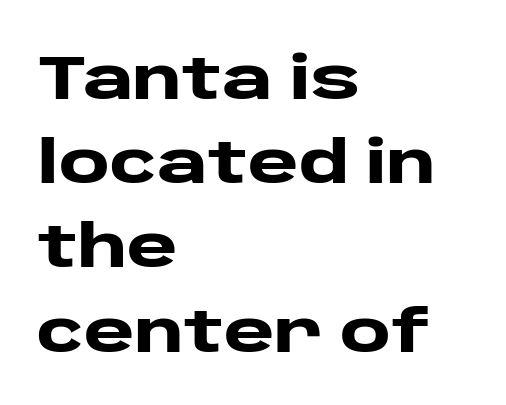
The image shows 61 px heavy, wide sans-serif type, upright; set left-aligned, normal line spacing (1.38x), normal letter spacing, not underlined; low stroke contrast and a large x-height.
